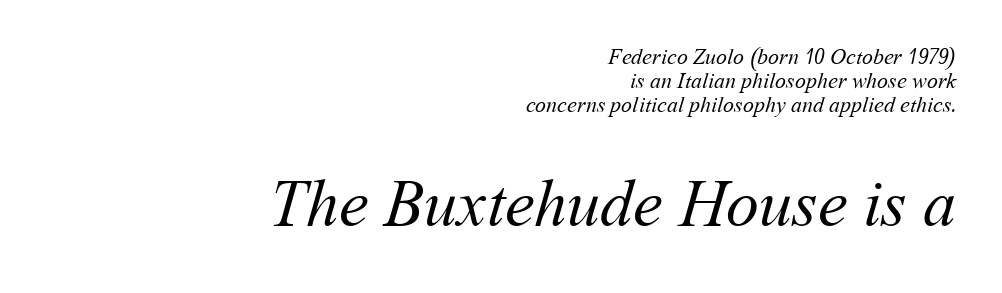
The image shows 66 px regular-weight type; set right-aligned, tight line spacing (1.1x), normal letter spacing, not underlined; the second (bottom) block is 3.0x larger; medium stroke contrast and a medium x-height.
